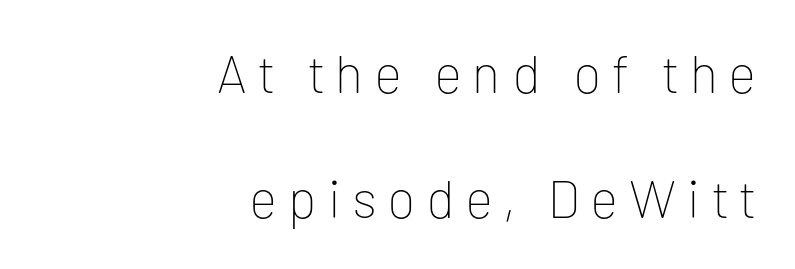
Q: Is the text bold? A: No.
Q: Is the text italic (slanted)? A: No, it is upright.
Q: Is the typeface a serif or a sans-serif typeface? A: Sans-serif.
Q: Is the text underlined? A: No.
Q: How is the paragraph aligned? A: Right-aligned.
Q: Is the spacing between letters normal or unusually wide? A: Unusually wide.
Q: Is the spacing between lines tight, normal or loose? A: Loose.
Q: Width (condensed, normal, or wide)? A: Normal.
Q: Stroke contrast? A: Low.
Q: x-height? A: Medium.
Q: Monospaced? A: No.
